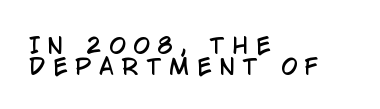
The image shows 21 px text type, upright; set left-aligned, tight line spacing (1.02x), unusually wide letter spacing (+0.38 em), not underlined.
